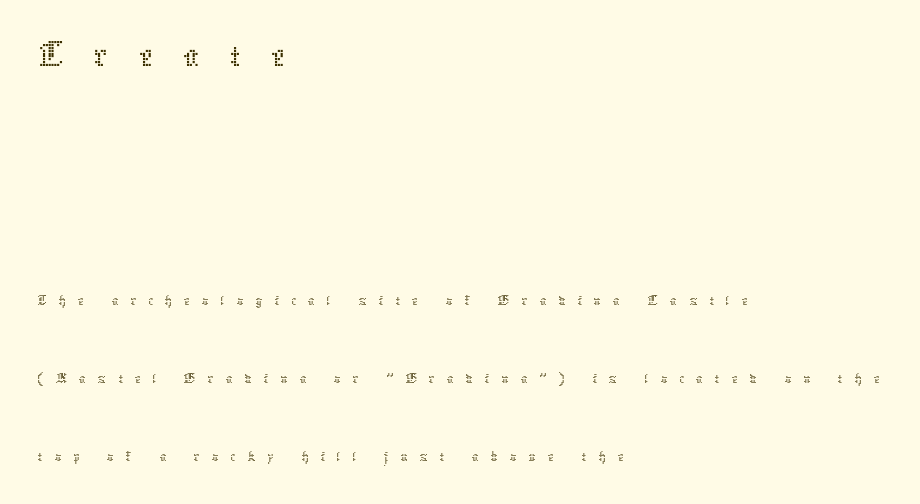
{"italic": "no", "bold": "no", "weight": "thin", "width": "normal", "stroke_contrast": "low", "x_height": "medium", "monospaced": "no", "underline": "no", "align": "left", "line_spacing": "loose", "line_spacing_ratio": 2.44, "letter_spacing": "wide", "letter_spacing_em": 0.38, "larger_block": "first", "size_ratio": 2.47, "glyph_px": 79}
